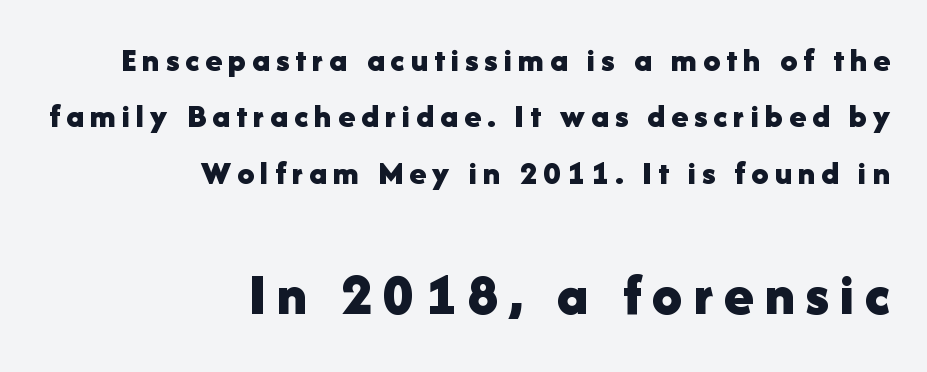
Summary of vertical rhythm: regular, with standard interline spacing. Each letter keeps its own natural width here, so spacing adapts to shape. The gap between lines stays unmarked. Heft: maximum for text — a bold. No italicization has been applied; the sample stays upright.
